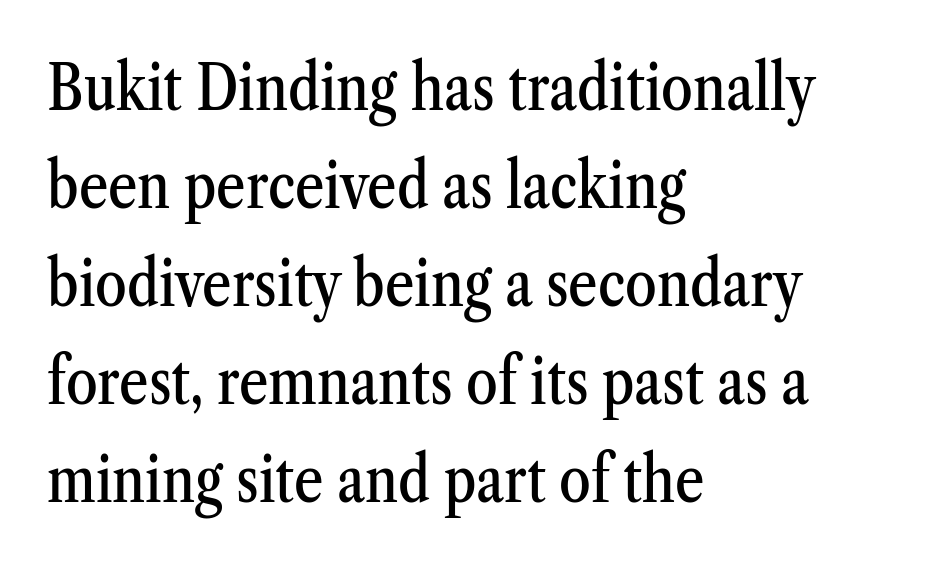
{"serif": "yes", "italic": "no", "width": "condensed", "stroke_contrast": "medium", "x_height": "medium", "monospaced": "no", "underline": "no", "align": "left", "line_spacing": "normal", "line_spacing_ratio": 1.53, "letter_spacing": "normal", "letter_spacing_em": 0.0, "glyph_px": 64}
